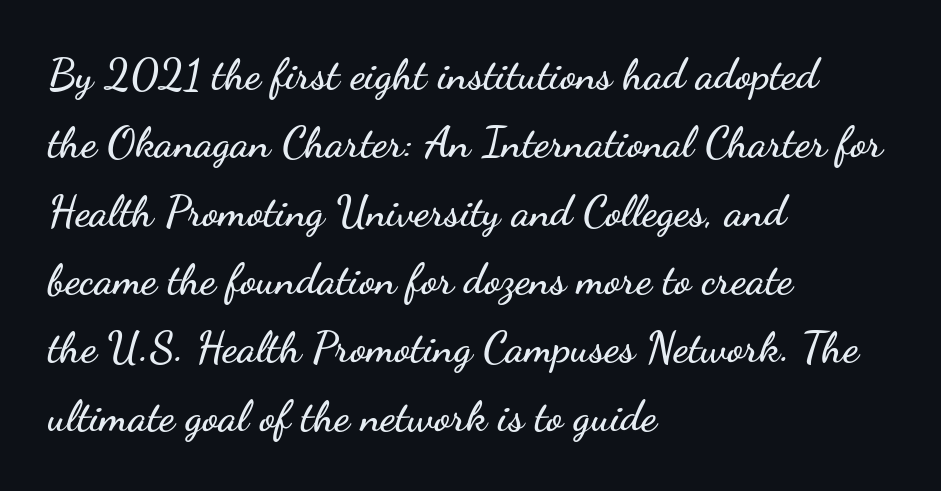
A typesetter would call this zero additional tracking. The face used here is proportionally spaced, like ordinary book or web type. The rendering shows plain stroke endings on the letterforms — a sans-serif design. Check under the words: just untouched page. A normal amount of white space separates one row of letters from the next.
